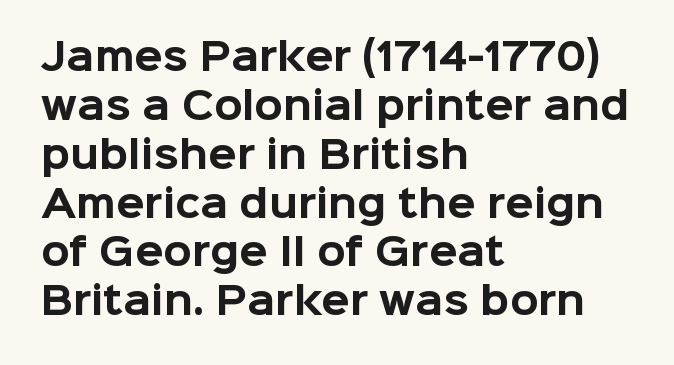
{"serif": "no", "italic": "no", "bold": "yes", "weight": "bold", "width": "normal", "stroke_contrast": "low", "x_height": "medium", "monospaced": "no", "underline": "no", "align": "left", "line_spacing": "normal", "line_spacing_ratio": 1.32, "letter_spacing": "normal", "letter_spacing_em": 0.0, "glyph_px": 37}
